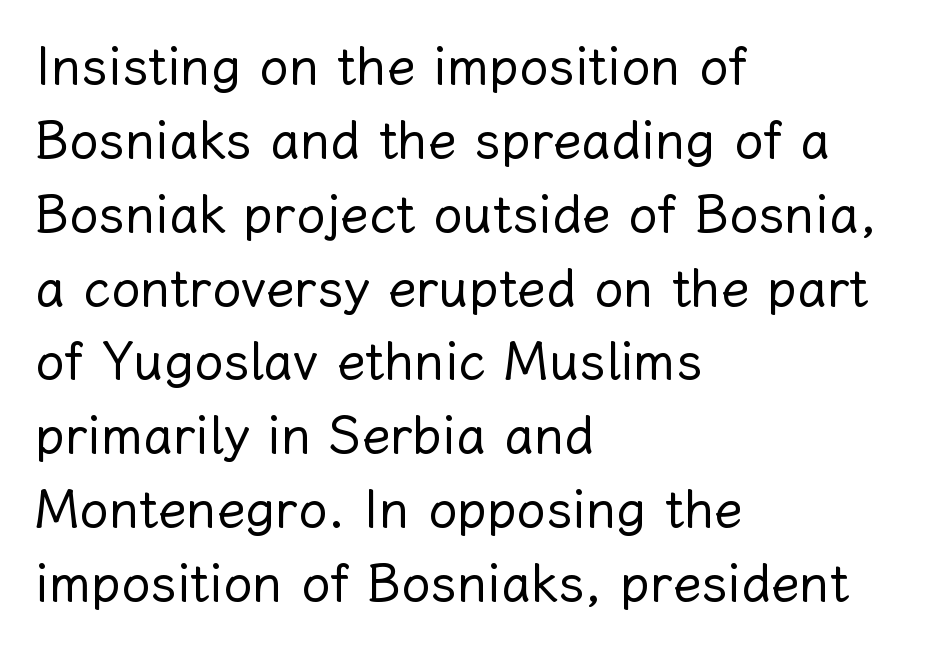
Characters follow at the spacing the type designer built in. Is the type heavy? It reads as light-to-regular instead. The area under the type is left untouched. Where is the straight margin? On the left.
